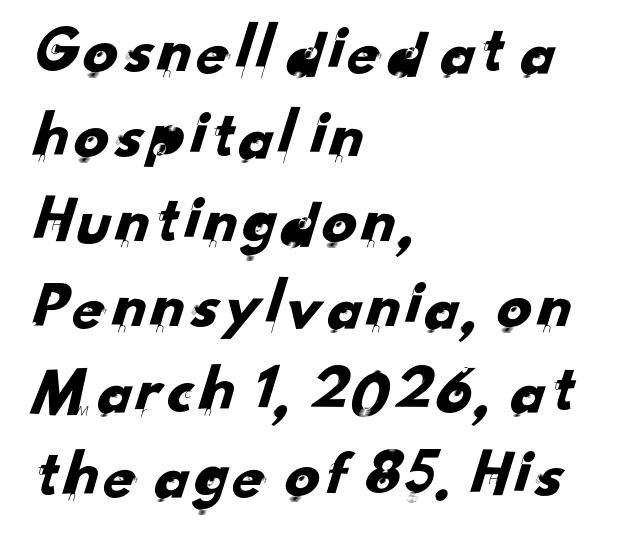
The image shows 69 px sans-serif type; set left-aligned, line spacing 1.23x, normal letter spacing, not underlined; low stroke contrast and a small x-height.
